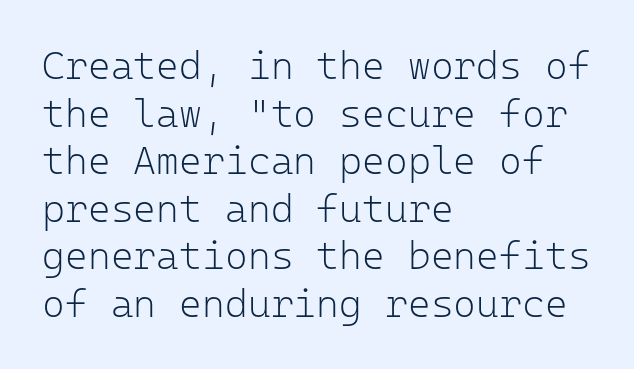
Examine the stroke ends and you'll find no serifs. The face used here is rendered with its standard letterfit. The font is comparable to plain body text, perhaps lighter. Line beginnings align vertically; line endings do not. Tall strokes in this sample are plumb rather than angled.
